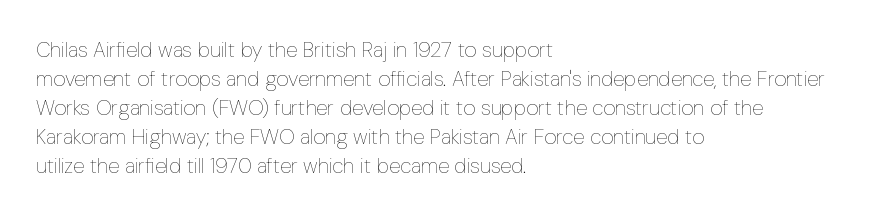
{"italic": "no", "bold": "no", "underline": "no", "align": "left", "line_spacing": "normal", "line_spacing_ratio": 1.38, "letter_spacing": "normal", "letter_spacing_em": 0.0, "glyph_px": 21}
